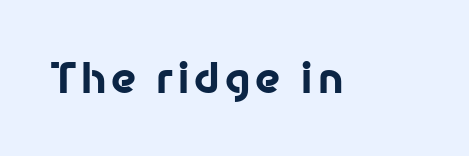
{"serif": "no", "italic": "no", "bold": "yes", "weight": "bold", "width": "normal", "stroke_contrast": "low", "x_height": "medium", "monospaced": "no", "underline": "no", "glyph_px": 42}
